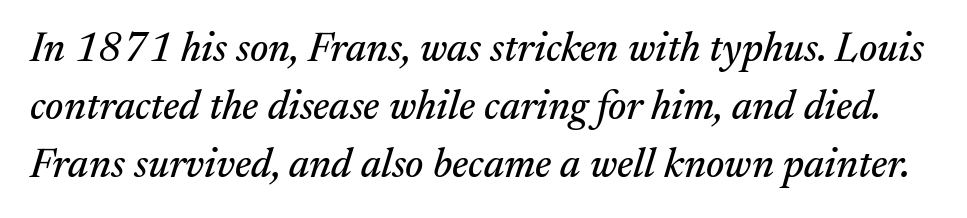
Q: Is the text italic (slanted)? A: Yes, it leans right by about 17 degrees.
Q: Is the typeface a serif or a sans-serif typeface? A: Serif.
Q: Is the text underlined? A: No.
Q: Is the spacing between letters normal or unusually wide? A: Normal.
Q: Is the spacing between lines tight, normal or loose? A: Normal.
Q: Width (condensed, normal, or wide)? A: Normal.
Q: Stroke contrast? A: Medium.
Q: x-height? A: Medium.
Q: Monospaced? A: No.
